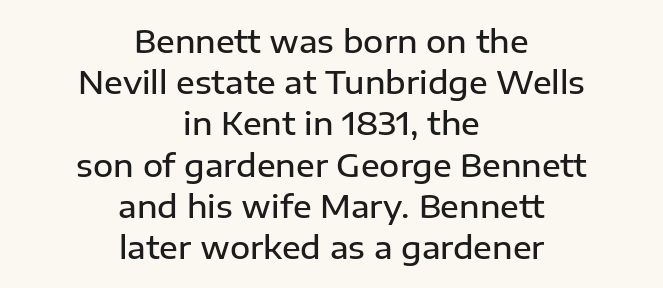
{"serif": "no", "italic": "no", "bold": "semi", "weight": "semibold", "width": "normal", "stroke_contrast": "low", "x_height": "medium", "monospaced": "no", "underline": "no", "align": "center", "line_spacing": "normal", "line_spacing_ratio": 1.33, "letter_spacing": "normal", "letter_spacing_em": 0.0, "glyph_px": 31}
